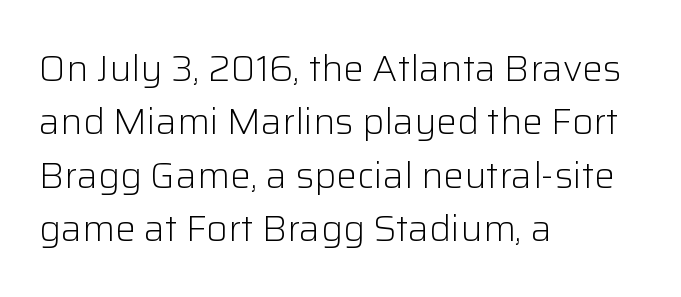
{"serif": "no", "italic": "no", "bold": "no", "weight": "light", "width": "normal", "stroke_contrast": "low", "x_height": "medium", "monospaced": "no", "underline": "no", "align": "left", "line_spacing": "normal", "line_spacing_ratio": 1.44, "letter_spacing": "normal", "letter_spacing_em": 0.0, "glyph_px": 37}
